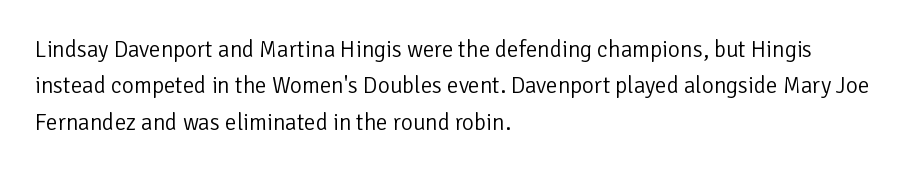
{"italic": "no", "bold": "no", "underline": "no", "align": "left", "line_spacing": "normal", "line_spacing_ratio": 1.58, "letter_spacing": "normal", "letter_spacing_em": 0.0, "glyph_px": 23}
